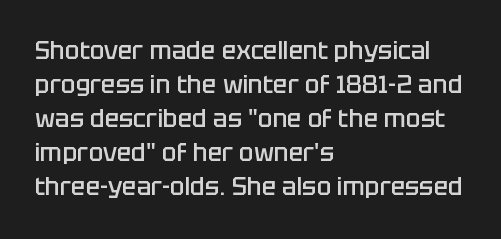
{"italic": "no", "bold": "semi", "underline": "no", "align": "left", "line_spacing": "normal", "line_spacing_ratio": 1.42, "letter_spacing": "normal", "letter_spacing_em": 0.0, "glyph_px": 24}
